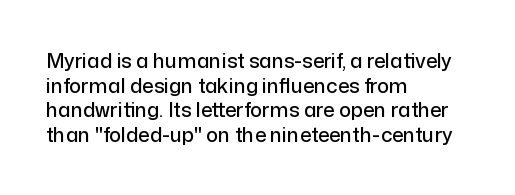
The image shows 20 px text type, upright; set left-aligned, line spacing 1.23x, normal letter spacing, not underlined.
